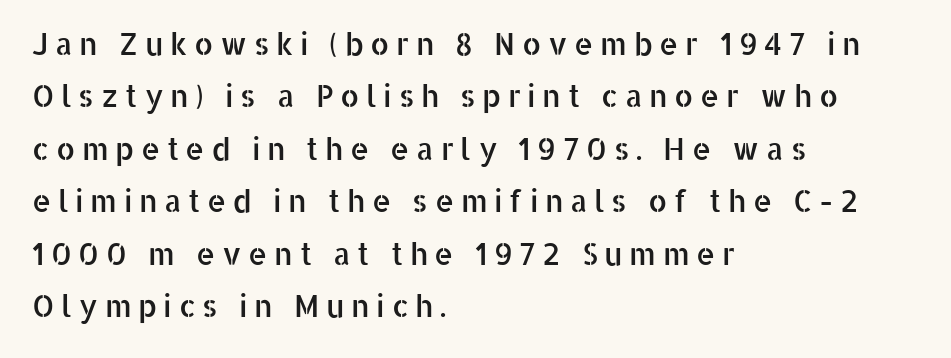
Q: Is the text italic (slanted)? A: No, it is upright.
Q: Is the typeface a serif or a sans-serif typeface? A: Sans-serif.
Q: Is the text underlined? A: No.
Q: How is the paragraph aligned? A: Left-aligned.
Q: Is the spacing between letters normal or unusually wide? A: Unusually wide.
Q: Width (condensed, normal, or wide)? A: Normal.
Q: Stroke contrast? A: Low.
Q: x-height? A: Medium.
Q: Monospaced? A: No.
